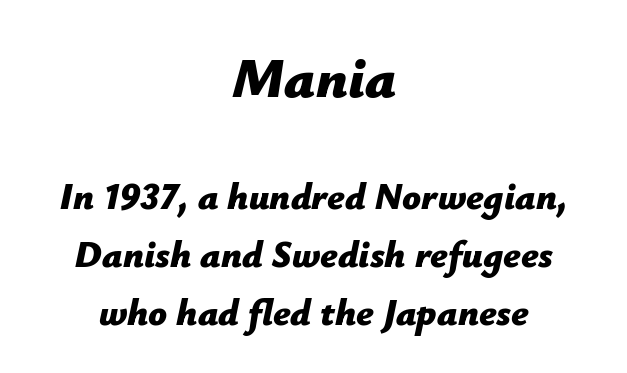
The image shows 56 px bold type, italic (leaning right); set centered, normal line spacing (1.57x), normal letter spacing, not underlined; the first (top) block is 1.51x larger; low stroke contrast and a medium x-height.
